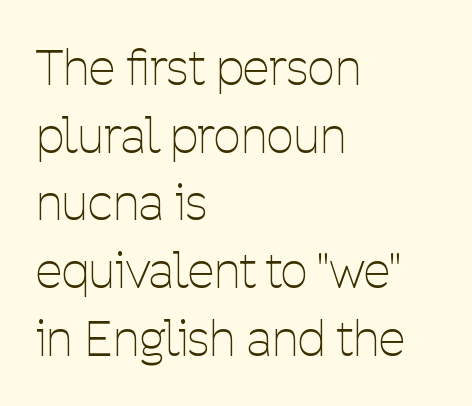
The image shows 48 px thin, condensed sans-serif type, upright; set left-aligned, normal line spacing (1.41x), normal letter spacing, not underlined; low stroke contrast and a medium x-height.
